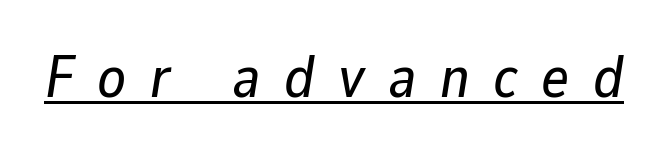
{"italic": "yes", "lean": "right", "slant_degrees": 9, "width": "normal", "stroke_contrast": "low", "x_height": "medium", "monospaced": "no", "underline": "yes", "letter_spacing": "wide", "letter_spacing_em": 0.4, "glyph_px": 59}
